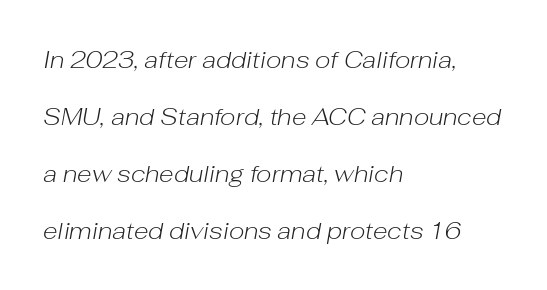
Q: Is the text bold? A: No.
Q: Is the text italic (slanted)? A: Yes, it leans right by about 10 degrees.
Q: Is the text underlined? A: No.
Q: How is the paragraph aligned? A: Left-aligned.
Q: Is the spacing between letters normal or unusually wide? A: Normal.
Q: Is the spacing between lines tight, normal or loose? A: Loose.
